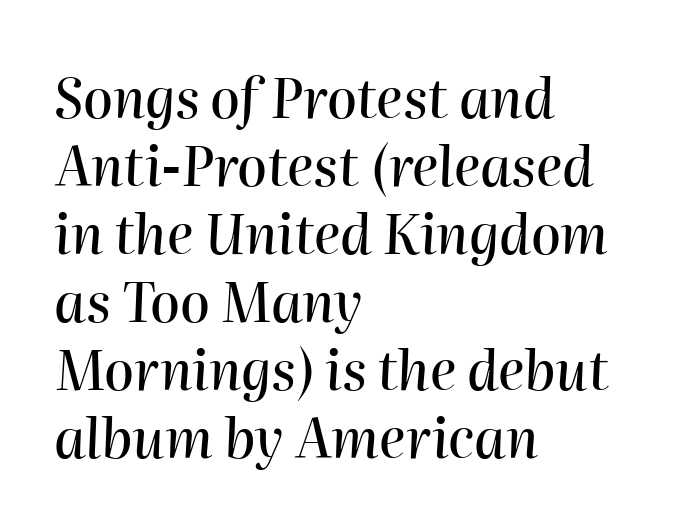
The image shows 54 px text type, italic (leaning right); set left-aligned, normal line spacing (1.26x), normal letter spacing, not underlined; high stroke contrast and a medium x-height.
